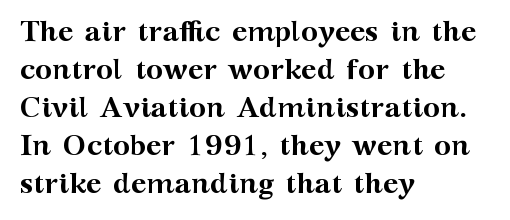
Q: Is the text bold? A: Yes.
Q: Is the text italic (slanted)? A: No, it is upright.
Q: Is the typeface a serif or a sans-serif typeface? A: Serif.
Q: Is the text underlined? A: No.
Q: How is the paragraph aligned? A: Left-aligned.
Q: Is the spacing between letters normal or unusually wide? A: Normal.
Q: Is the spacing between lines tight, normal or loose? A: Normal.
Q: Width (condensed, normal, or wide)? A: Wide.
Q: Stroke contrast? A: Medium.
Q: x-height? A: Medium.
Q: Monospaced? A: No.
